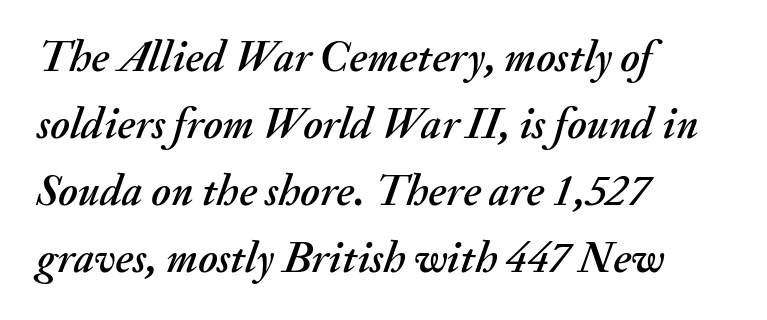
{"italic": "yes", "lean": "right", "slant_degrees": 20, "width": "normal", "stroke_contrast": "medium", "x_height": "small", "monospaced": "no", "underline": "no", "align": "left", "line_spacing": "normal", "line_spacing_ratio": 1.52, "letter_spacing": "normal", "letter_spacing_em": 0.0, "glyph_px": 44}
